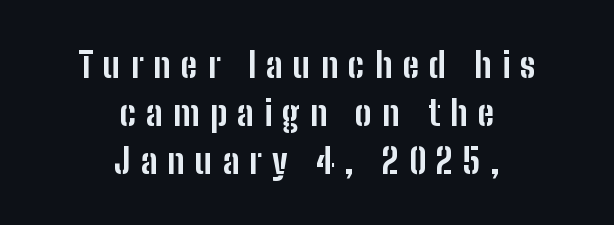
{"serif": "no", "italic": "no", "bold": "yes", "weight": "bold", "width": "condensed", "stroke_contrast": "low", "x_height": "medium", "monospaced": "no", "underline": "no", "align": "center", "line_spacing": "normal", "line_spacing_ratio": 1.37, "letter_spacing": "wide", "letter_spacing_em": 0.29, "glyph_px": 35}
